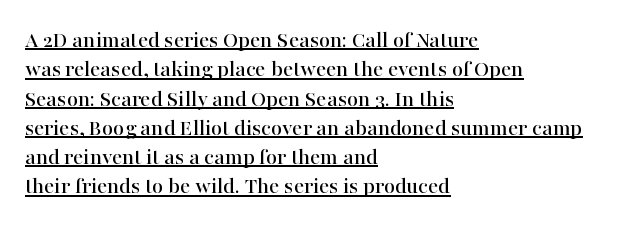
This sample uses plain, unmodified letter spacing. This rendering uses left alignment, leaving the right contour irregular. Designer's note — italics off, roman on. A typographer would call this underscored text.
